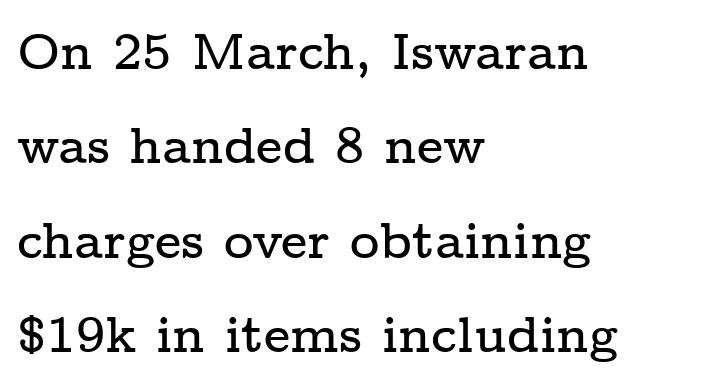
This sample uses an upright cut, with every glyph sitting square on the baseline. Each word holds together tightly as a unit, with standard inter-letter gaps. This rendering features lettering with no underline. I'd call this a serif setting — the letters wear small feet.
